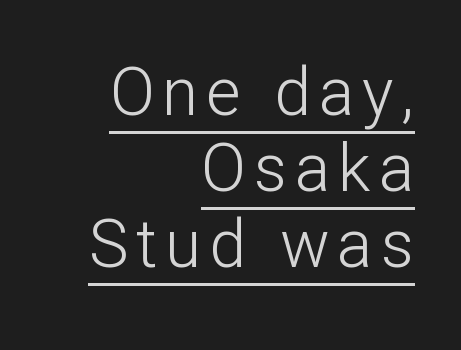
Regarding serifs, this sample does without them. Every character sits straight up, as roman type does. Reading down the block, your eye finds every line finishing at a fixed right position. Reading down the column, the eye jumps only a short way to each next line.
